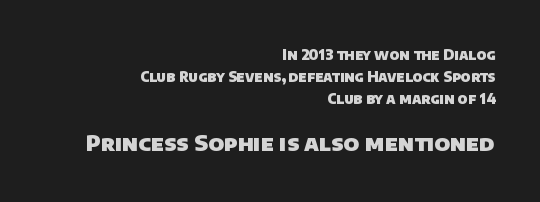
Inter-character spacing is left at the font's built-in metrics. No word sits above an underline. Reading down the block, your eye finds every line finishing at a fixed right position. The face used here appears at its bigger size in the lower chunk. The line-height multiplier appears to be the usual default.
